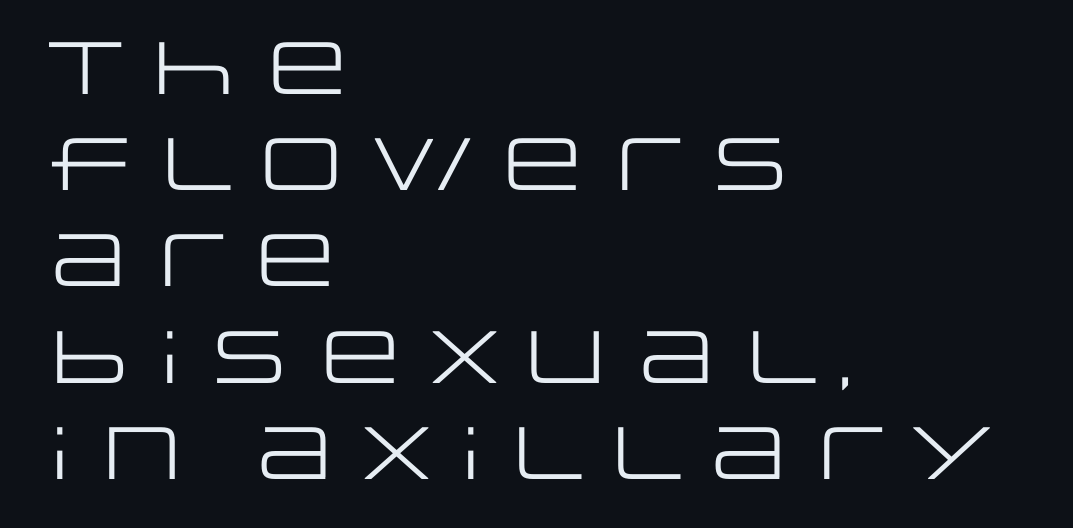
Q: Is the text bold? A: No.
Q: Is the text italic (slanted)? A: No, it is upright.
Q: Is the typeface a serif or a sans-serif typeface? A: Sans-serif.
Q: Is the text underlined? A: No.
Q: How is the paragraph aligned? A: Left-aligned.
Q: Is the spacing between letters normal or unusually wide? A: Normal.
Q: Is the spacing between lines tight, normal or loose? A: Normal.
Q: Width (condensed, normal, or wide)? A: Wide.
Q: Stroke contrast? A: Low.
Q: x-height? A: Large.
Q: Monospaced? A: No.
